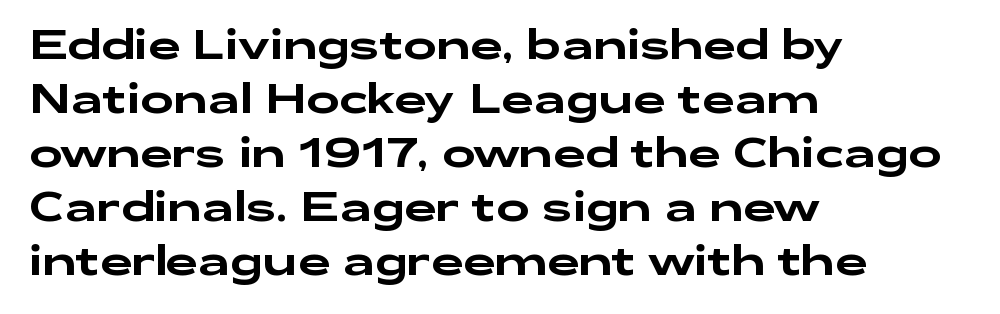
The image shows 40 px wide sans-serif type, upright; set left-aligned, normal line spacing (1.35x), normal letter spacing, not underlined; low stroke contrast and a medium x-height.
